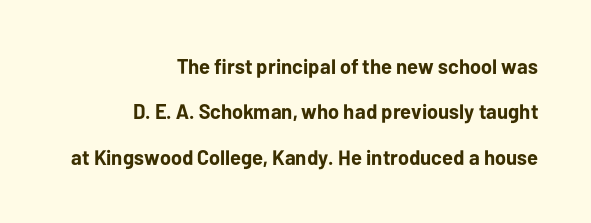
The image shows 21 px bold type, upright; set right-aligned, loose line spacing (2.16x), normal letter spacing, not underlined.
